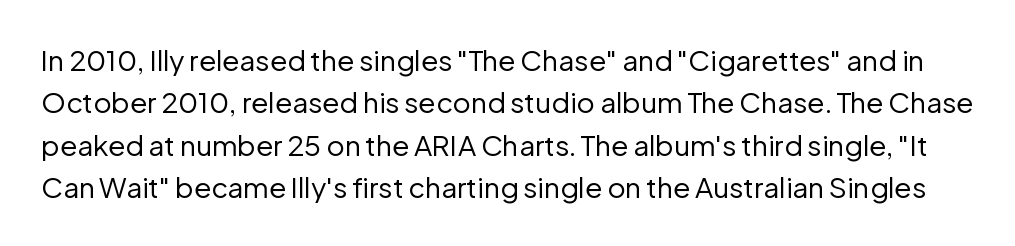
The image shows 28 px regular-weight sans-serif type, upright; set normal line spacing (1.51x), normal letter spacing, not underlined; low stroke contrast and a medium x-height.
